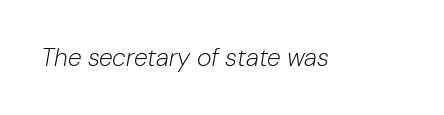
Q: Is the text bold? A: No.
Q: Is the text italic (slanted)? A: Yes, it leans right by about 10 degrees.
Q: Is the text underlined? A: No.
Q: Is the spacing between letters normal or unusually wide? A: Normal.
